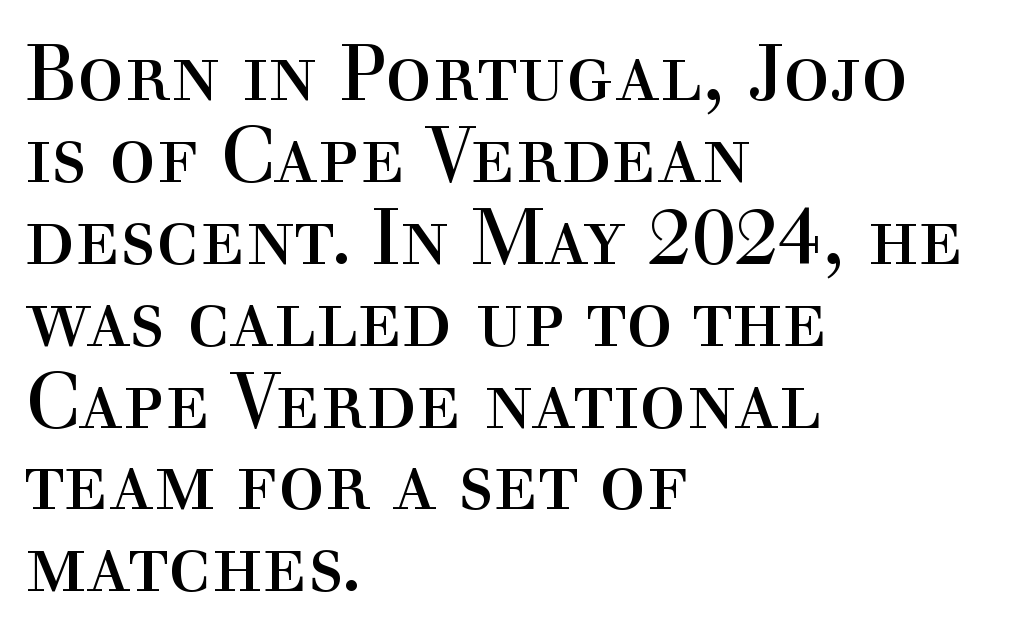
The face used here is proportionally spaced, like ordinary book or web type. Each row of text sits above clean, open space. The type is set solid horizontally, with unmodified tracking. Regarding leading, the lines here are crowded together.
